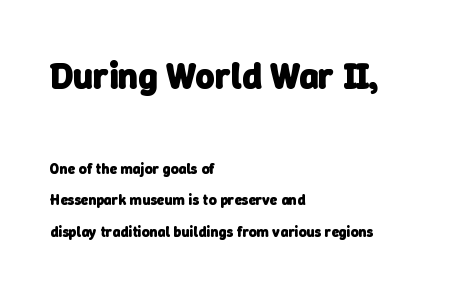
The image shows 37 px heavy sans-serif type; set left-aligned, loose line spacing (2.11x), normal letter spacing, not underlined; the first (top) block is 2.47x larger; low stroke contrast and a medium x-height.
